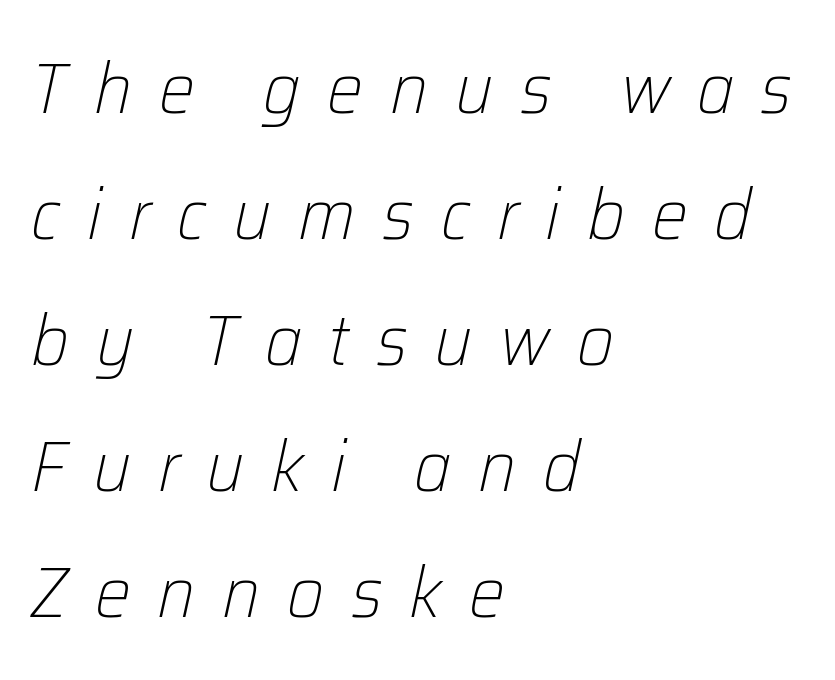
The image shows 72 px light type, italic (leaning right); set left-aligned, line spacing 1.75x, unusually wide letter spacing (+0.37 em), not underlined; low stroke contrast and a medium x-height.
